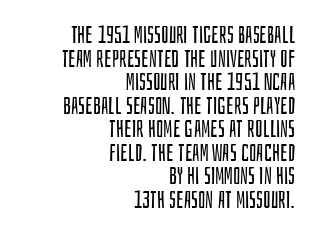
Q: Is the text bold? A: No.
Q: Is the text italic (slanted)? A: No, it is upright.
Q: Is the text underlined? A: No.
Q: How is the paragraph aligned? A: Right-aligned.
Q: Is the spacing between letters normal or unusually wide? A: Normal.
Q: Is the spacing between lines tight, normal or loose? A: Tight.
